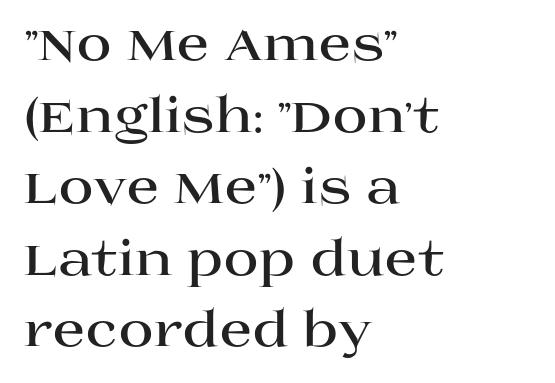
{"serif": "yes", "italic": "no", "bold": "yes", "weight": "bold", "width": "wide", "stroke_contrast": "high", "x_height": "large", "monospaced": "no", "underline": "no", "align": "left", "line_spacing": "normal", "line_spacing_ratio": 1.49, "letter_spacing": "normal", "letter_spacing_em": 0.0, "glyph_px": 48}
